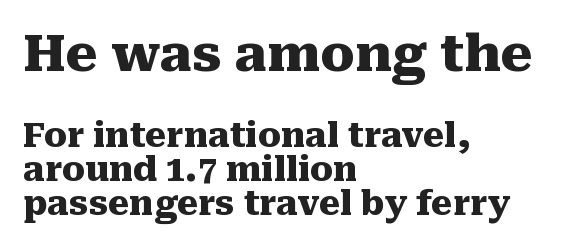
The image shows 51 px heavy serif type, upright; set left-aligned, tight line spacing (1.0x), normal letter spacing, not underlined; the first (top) block is 1.5x larger; medium stroke contrast and a medium x-height.
